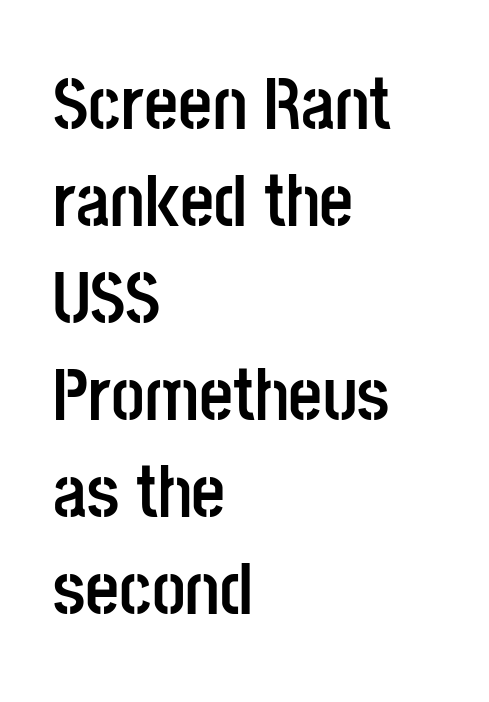
{"serif": "no", "italic": "no", "bold": "yes", "weight": "semibold", "width": "condensed", "stroke_contrast": "low", "x_height": "large", "monospaced": "no", "underline": "no", "align": "left", "line_spacing": "normal", "line_spacing_ratio": 1.31, "letter_spacing": "normal", "letter_spacing_em": 0.0, "glyph_px": 74}
